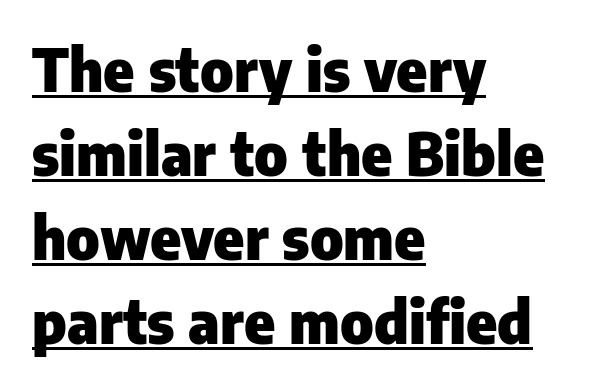
{"serif": "no", "italic": "no", "bold": "yes", "weight": "heavy", "width": "normal", "stroke_contrast": "low", "x_height": "medium", "monospaced": "no", "underline": "yes", "align": "left", "line_spacing": "normal", "line_spacing_ratio": 1.45, "letter_spacing": "normal", "letter_spacing_em": 0.0, "glyph_px": 58}
